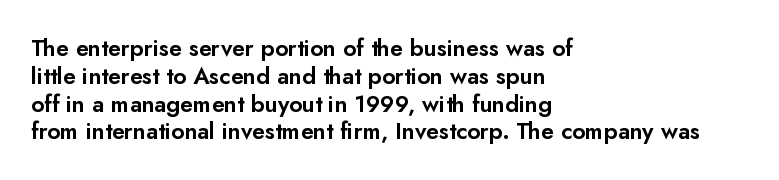
Here the glyphs are tracked normally, forming tight word shapes. The specimen omits any rule beneath the text block's lines. Vertical strokes here are truly vertical. The lines in this sample share a left origin and differ only in where they stop.
